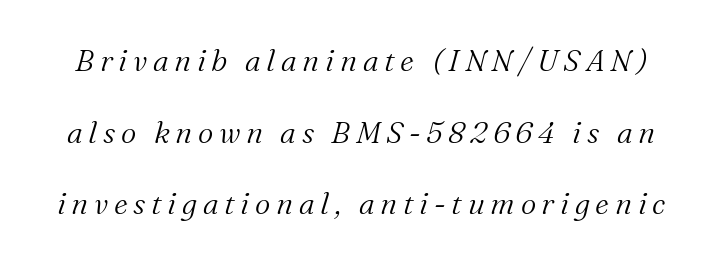
Q: Is the text bold? A: No.
Q: Is the text italic (slanted)? A: Yes, it leans right by about 16 degrees.
Q: Is the typeface a serif or a sans-serif typeface? A: Serif.
Q: Is the text underlined? A: No.
Q: Is the spacing between lines tight, normal or loose? A: Loose.
Q: Width (condensed, normal, or wide)? A: Normal.
Q: Stroke contrast? A: Medium.
Q: x-height? A: Medium.
Q: Monospaced? A: No.
